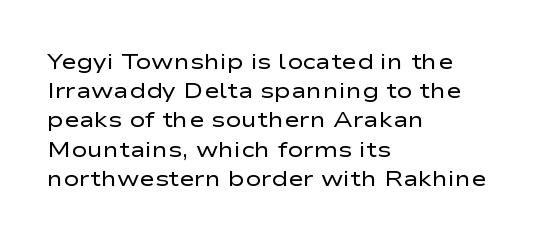
The image shows 21 px text type, upright; set left-aligned, normal line spacing (1.39x), normal letter spacing, not underlined.
